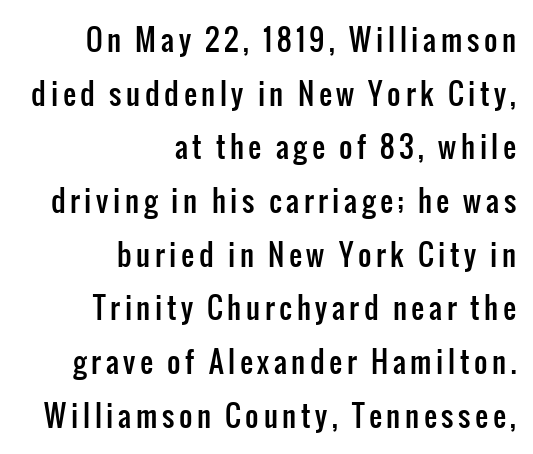
Q: Is the text italic (slanted)? A: No, it is upright.
Q: Is the typeface a serif or a sans-serif typeface? A: Sans-serif.
Q: Is the text underlined? A: No.
Q: How is the paragraph aligned? A: Right-aligned.
Q: Width (condensed, normal, or wide)? A: Condensed.
Q: Stroke contrast? A: Low.
Q: x-height? A: Medium.
Q: Monospaced? A: No.
